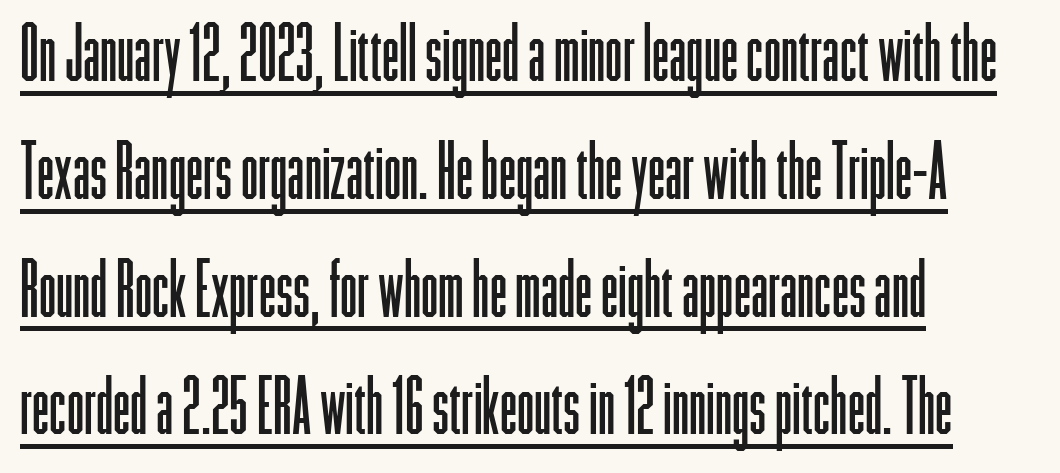
Q: Is the text bold? A: No.
Q: Is the text italic (slanted)? A: No, it is upright.
Q: Is the typeface a serif or a sans-serif typeface? A: Sans-serif.
Q: Is the text underlined? A: Yes.
Q: How is the paragraph aligned? A: Left-aligned.
Q: Is the spacing between letters normal or unusually wide? A: Normal.
Q: Is the spacing between lines tight, normal or loose? A: Normal.
Q: Width (condensed, normal, or wide)? A: Condensed.
Q: Stroke contrast? A: Low.
Q: x-height? A: Medium.
Q: Monospaced? A: No.
